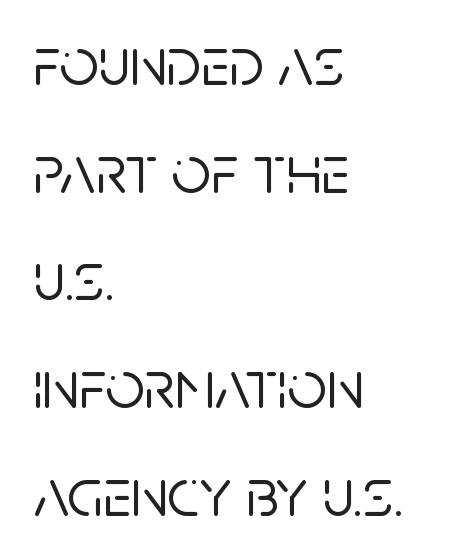
The image shows 69 px sans-serif type, upright; set left-aligned, normal line spacing (1.56x), normal letter spacing, not underlined; low stroke contrast and a large x-height.
